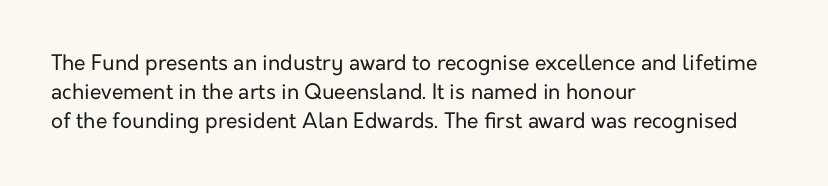
Q: Is the text bold? A: No.
Q: Is the text italic (slanted)? A: No, it is upright.
Q: Is the text underlined? A: No.
Q: How is the paragraph aligned? A: Left-aligned.
Q: Is the spacing between letters normal or unusually wide? A: Normal.
Q: Is the spacing between lines tight, normal or loose? A: Normal.
